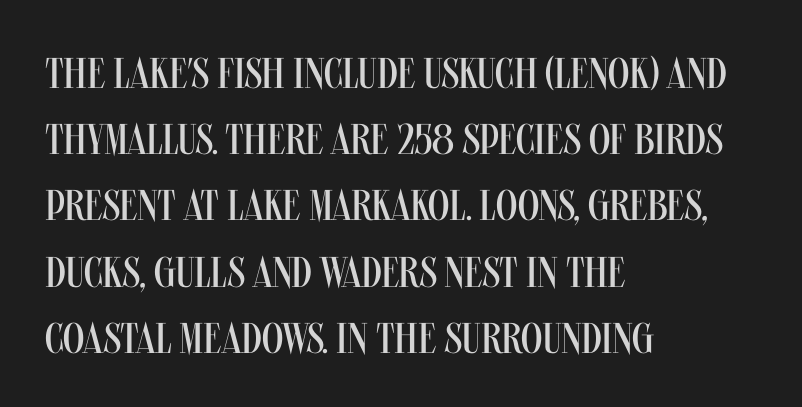
{"serif": "no", "italic": "no", "bold": "no", "weight": "regular", "width": "condensed", "stroke_contrast": "medium", "x_height": "large", "monospaced": "no", "underline": "no", "align": "left", "line_spacing": "normal", "line_spacing_ratio": 1.54, "letter_spacing": "normal", "letter_spacing_em": 0.0, "glyph_px": 43}
